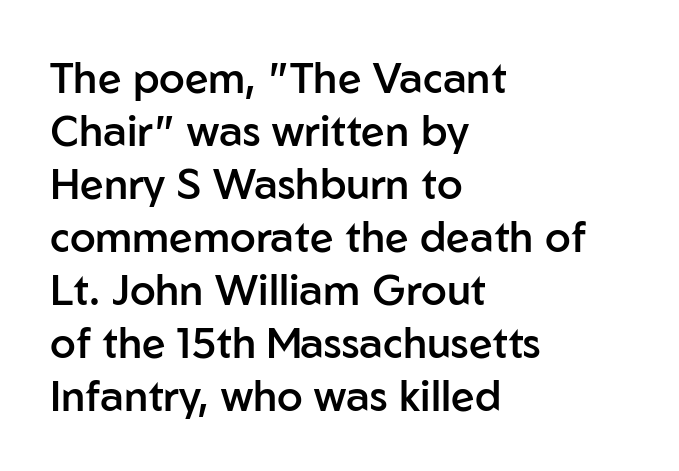
{"serif": "no", "italic": "no", "bold": "semi", "weight": "semibold", "width": "normal", "stroke_contrast": "low", "x_height": "medium", "monospaced": "no", "underline": "no", "align": "left", "line_spacing": "normal", "line_spacing_ratio": 1.26, "letter_spacing": "normal", "letter_spacing_em": 0.0, "glyph_px": 42}
